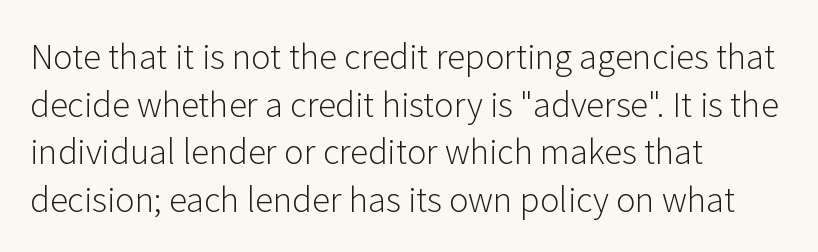
The designer went with a sans here, leaving each stem footless. A classic flush-left, rag-right setting is used for this passage. This rendering leaves character spacing at its baseline value. Here the designer chose a conventional face with non-uniform glyph widths. Every stem runs plumb, perpendicular to the baseline.
